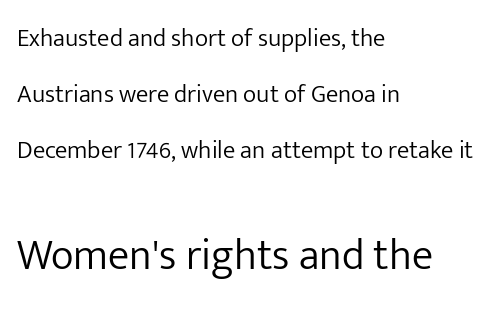
The image shows 43 px light sans-serif type, upright; set left-aligned, loose line spacing (2.25x), normal letter spacing, not underlined; the second (bottom) block is 1.72x larger; low stroke contrast and a medium x-height.
